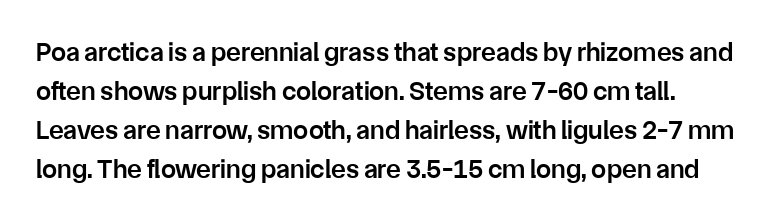
{"italic": "no", "bold": "semi", "underline": "no", "line_spacing": "normal", "line_spacing_ratio": 1.45, "letter_spacing": "normal", "letter_spacing_em": 0.0, "glyph_px": 27}
